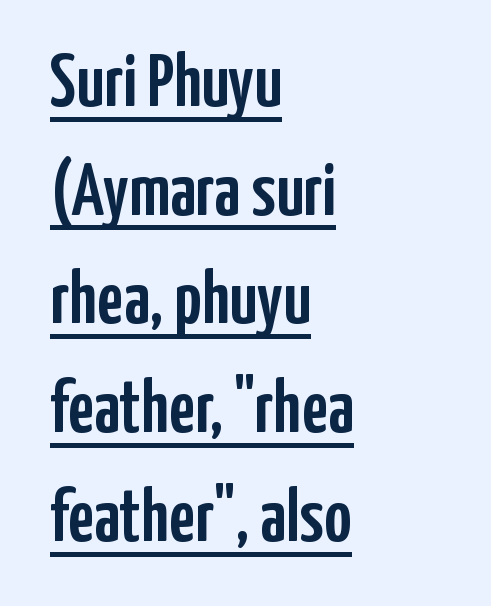
The image shows 75 px condensed sans-serif type, upright; set left-aligned, normal line spacing (1.45x), normal letter spacing, underlined; low stroke contrast and a medium x-height.
